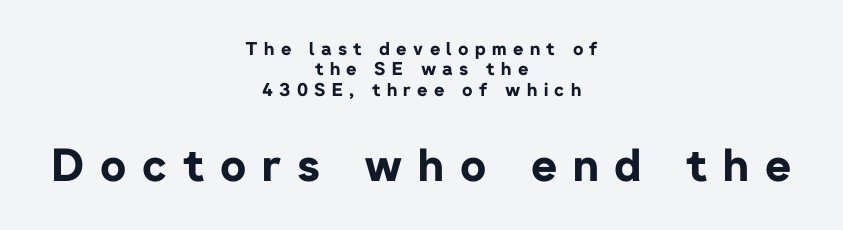
{"serif": "no", "italic": "no", "bold": "yes", "weight": "bold", "width": "normal", "stroke_contrast": "low", "x_height": "medium", "monospaced": "no", "underline": "no", "align": "center", "line_spacing": "tight", "line_spacing_ratio": 1.13, "letter_spacing": "wide", "letter_spacing_em": 0.35, "larger_block": "second", "size_ratio": 2.5, "glyph_px": 45}
